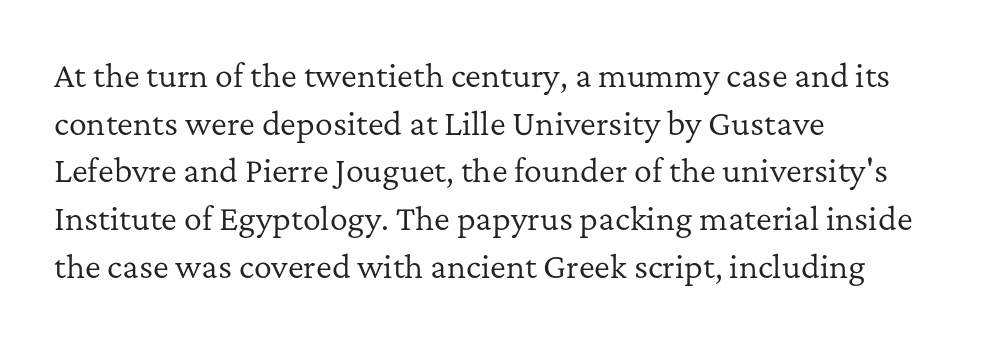
{"serif": "yes", "italic": "no", "bold": "no", "weight": "regular", "width": "normal", "stroke_contrast": "low", "x_height": "medium", "monospaced": "no", "underline": "no", "align": "left", "line_spacing": "normal", "line_spacing_ratio": 1.59, "letter_spacing": "normal", "letter_spacing_em": 0.0, "glyph_px": 30}
